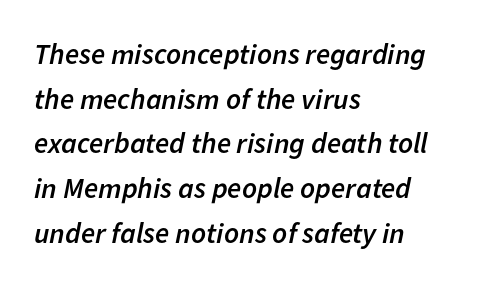
Q: Is the text bold? A: Semi-bold.
Q: Is the text italic (slanted)? A: Yes, it leans right by about 11 degrees.
Q: Is the text underlined? A: No.
Q: How is the paragraph aligned? A: Left-aligned.
Q: Is the spacing between letters normal or unusually wide? A: Normal.
Q: Is the spacing between lines tight, normal or loose? A: Normal.
Q: Width (condensed, normal, or wide)? A: Normal.
Q: Stroke contrast? A: Low.
Q: x-height? A: Medium.
Q: Monospaced? A: No.
